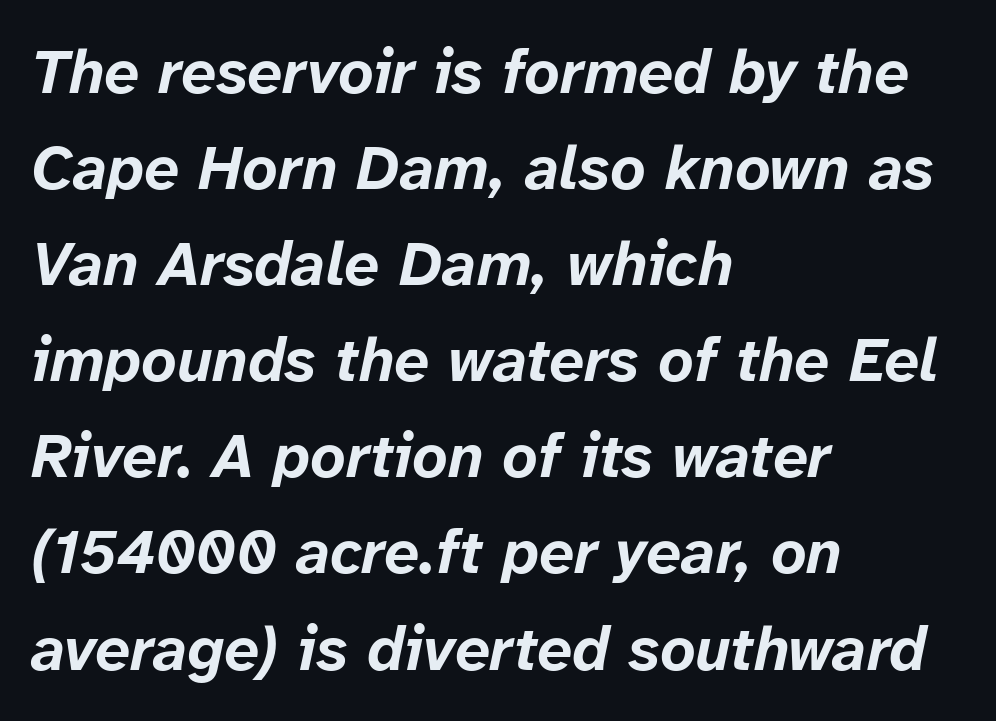
The image shows 62 px bold type, italic (leaning right); set left-aligned, normal line spacing (1.55x), normal letter spacing, not underlined; low stroke contrast and a medium x-height.
